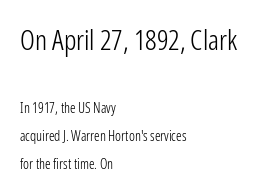
{"serif": "no", "italic": "no", "bold": "no", "weight": "light", "width": "condensed", "stroke_contrast": "low", "x_height": "medium", "monospaced": "no", "underline": "no", "align": "left", "line_spacing": "loose", "line_spacing_ratio": 2.0, "letter_spacing": "normal", "letter_spacing_em": 0.0, "larger_block": "first", "size_ratio": 2.0, "glyph_px": 28}
